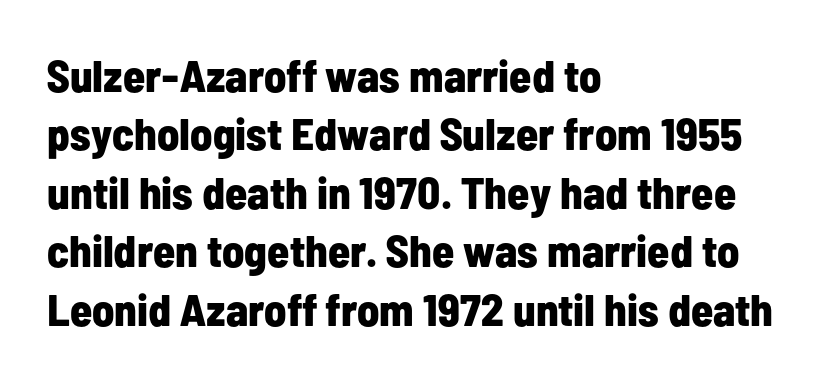
The image shows 45 px bold, condensed sans-serif type, upright; set left-aligned, normal line spacing (1.3x), normal letter spacing, not underlined; low stroke contrast and a medium x-height.
